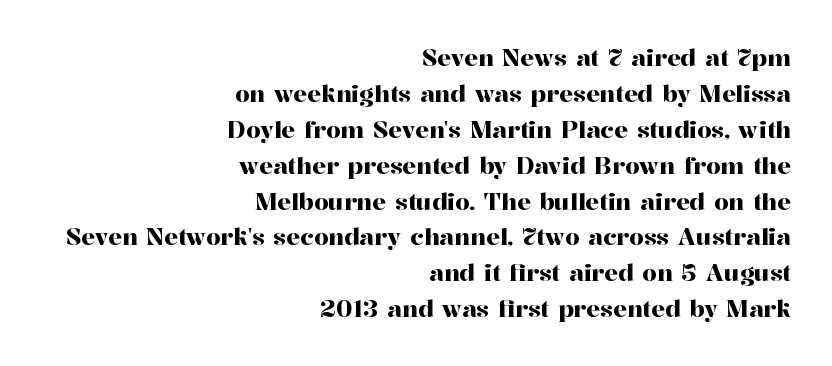
Q: Is the text italic (slanted)? A: No, it is upright.
Q: Is the text underlined? A: No.
Q: How is the paragraph aligned? A: Right-aligned.
Q: Is the spacing between letters normal or unusually wide? A: Normal.
Q: Is the spacing between lines tight, normal or loose? A: Normal.
